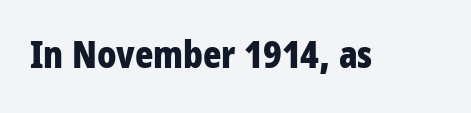
Q: Is the text bold? A: Yes.
Q: Is the text italic (slanted)? A: No, it is upright.
Q: Is the typeface a serif or a sans-serif typeface? A: Sans-serif.
Q: Is the text underlined? A: No.
Q: Is the spacing between letters normal or unusually wide? A: Normal.
Q: Width (condensed, normal, or wide)? A: Condensed.
Q: Stroke contrast? A: Low.
Q: x-height? A: Large.
Q: Monospaced? A: No.
